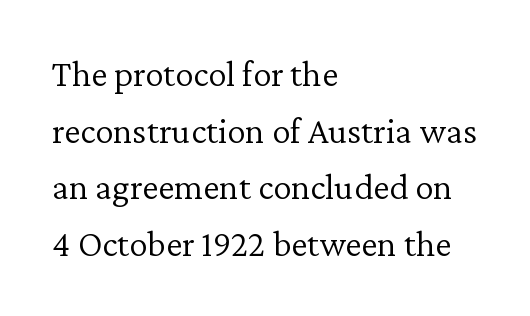
Horizontal alignment here is leftward, the default for most running prose. Spacing between characters is what you'd get straight out of the box. What kind of face is this? One with serifs. This reads as an unemphasized weight, regular at the heaviest. Varying glyph widths throughout — classic text-font behaviour.
